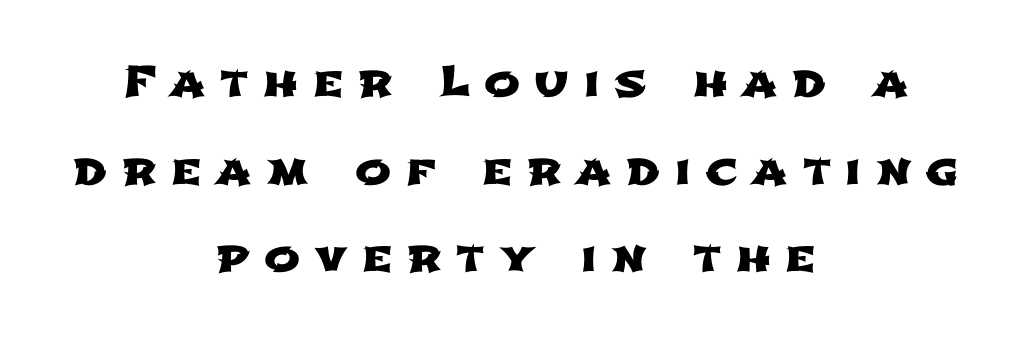
The image shows 43 px wide sans-serif type; set centered, loose line spacing (2.04x), unusually wide letter spacing (+0.34 em), not underlined; low stroke contrast and a medium x-height.
